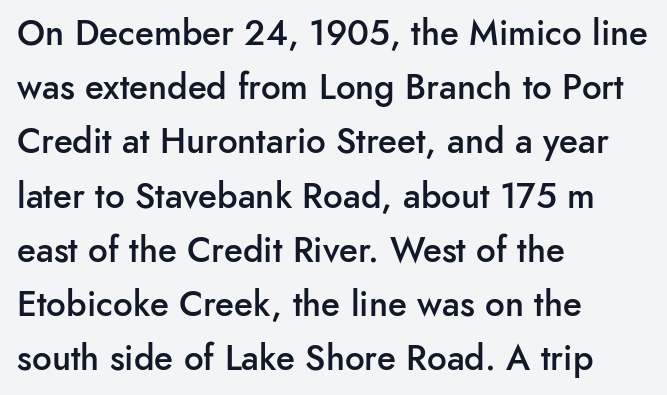
The image shows 35 px semibold sans-serif type, upright; set left-aligned, normal line spacing (1.55x), normal letter spacing, not underlined; low stroke contrast and a small x-height.
